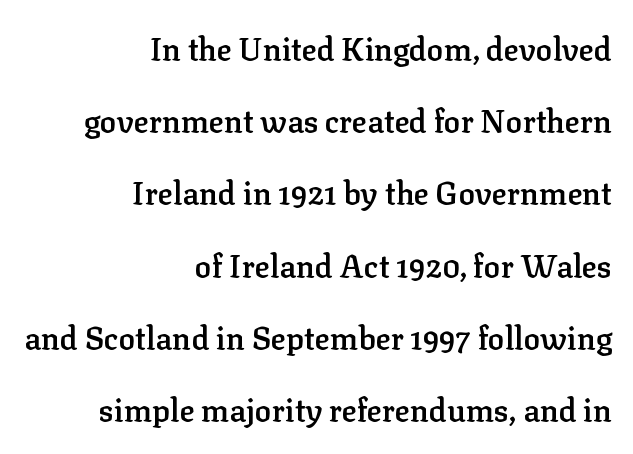
{"serif": "yes", "italic": "no", "bold": "semi", "weight": "semibold", "width": "normal", "stroke_contrast": "low", "x_height": "medium", "monospaced": "no", "underline": "no", "align": "right", "line_spacing": "loose", "line_spacing_ratio": 2.33, "letter_spacing": "normal", "letter_spacing_em": 0.0, "glyph_px": 31}
